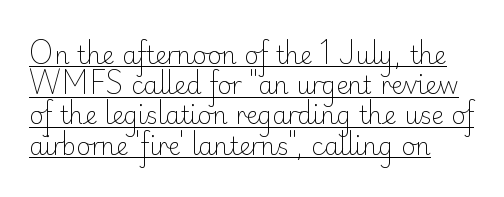
Q: Is the text bold? A: No.
Q: Is the text italic (slanted)? A: No, it is upright.
Q: Is the text underlined? A: Yes.
Q: Is the spacing between letters normal or unusually wide? A: Normal.
Q: Is the spacing between lines tight, normal or loose? A: Normal.
